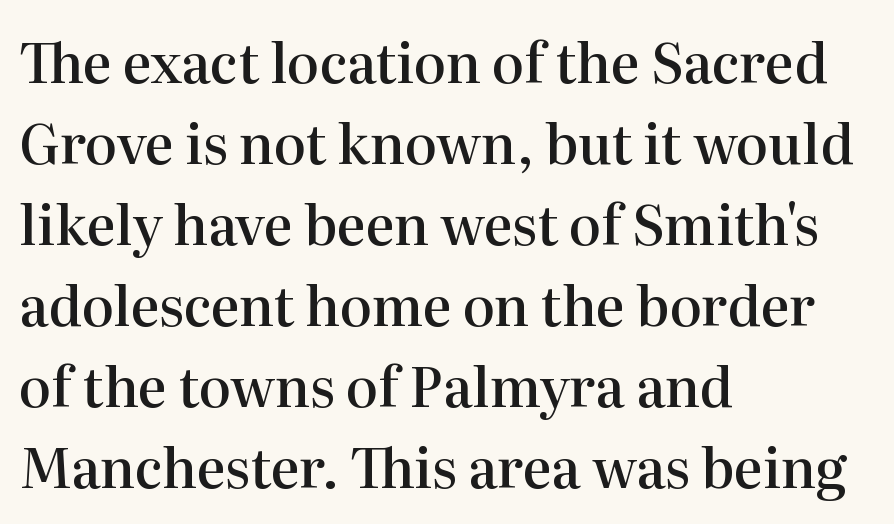
The image shows 54 px semibold serif type, upright; set left-aligned, normal line spacing (1.5x), normal letter spacing, not underlined; high stroke contrast and a medium x-height.
